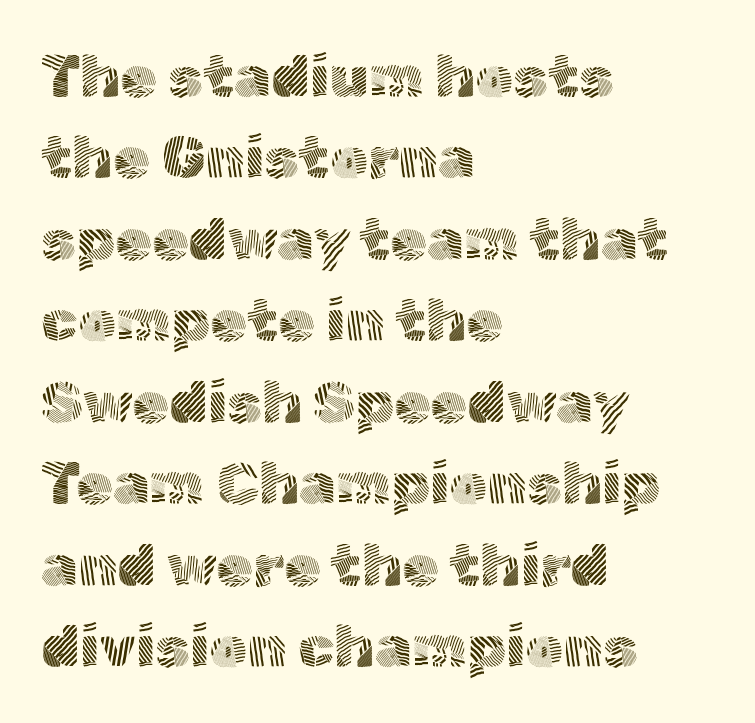
Is the block centered? No — it sits flush against the left margin. One glance says typical: line gaps are just what's usual. This is the regular roman posture of the typeface. These lines are composed in type without serifs.
